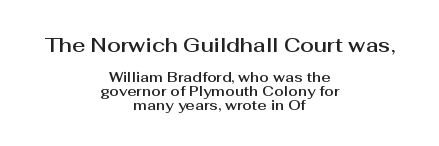
{"italic": "no", "underline": "no", "align": "center", "line_spacing": "tight", "line_spacing_ratio": 0.99, "letter_spacing": "normal", "letter_spacing_em": 0.0, "larger_block": "first", "size_ratio": 1.43, "glyph_px": 20}
